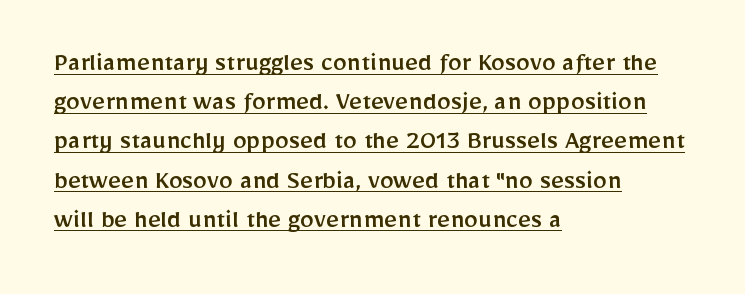
One glance says typical: line gaps are just what's usual. It's the straight-up-and-down kind of type. Every row of glyphs begins at an identical x-position on the left. The string is rendered with underlining switched on. Students, note that the glyphs here touch the page at normal intervals.
